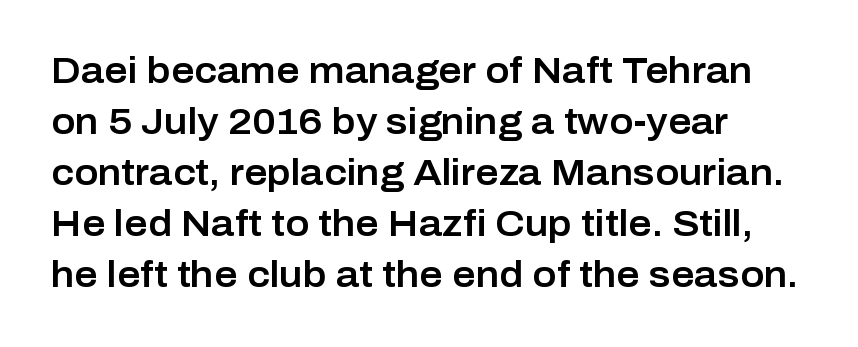
Vertically, the passage feels balanced, rows spaced as you'd expect. The letters sit at their default tracking, neither squeezed nor spread. The passage shown is typed in a proportional face where columns would drift. Glance below the letters and you will spot only blank space. The typeface chosen for these lines omits serifs.
